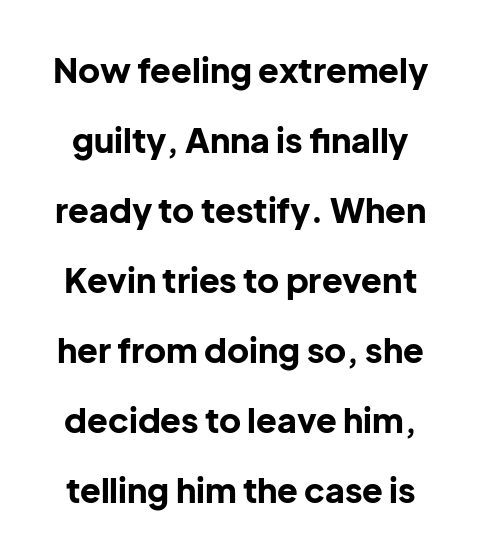
The image shows 34 px bold sans-serif type, upright; set loose line spacing (2.06x), normal letter spacing, not underlined; low stroke contrast and a medium x-height.
